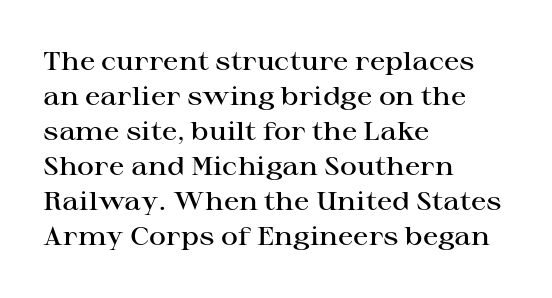
{"italic": "no", "bold": "semi", "underline": "no", "align": "left", "line_spacing": "normal", "line_spacing_ratio": 1.35, "letter_spacing": "normal", "letter_spacing_em": 0.0, "glyph_px": 26}
